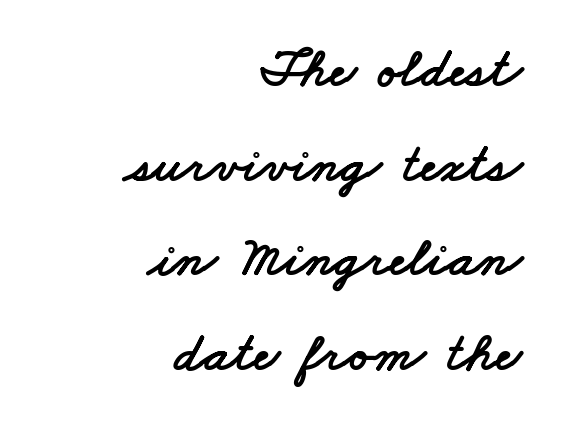
Q: Is the typeface a serif or a sans-serif typeface? A: Sans-serif.
Q: Is the text underlined? A: No.
Q: How is the paragraph aligned? A: Right-aligned.
Q: Is the spacing between letters normal or unusually wide? A: Normal.
Q: Is the spacing between lines tight, normal or loose? A: Normal.
Q: Width (condensed, normal, or wide)? A: Wide.
Q: Stroke contrast? A: Low.
Q: x-height? A: Small.
Q: Monospaced? A: No.
